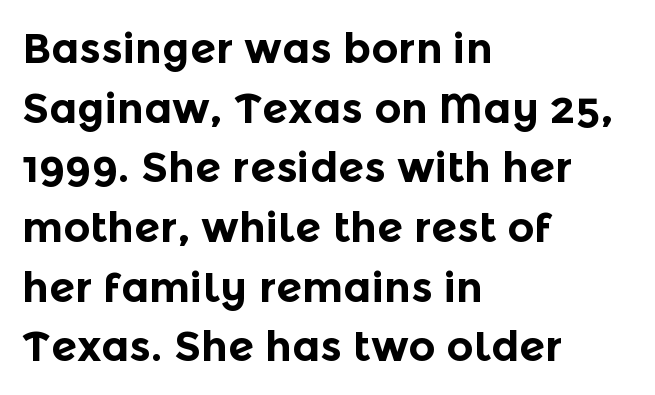
The image shows 42 px bold sans-serif type, upright; set left-aligned, normal line spacing (1.42x), normal letter spacing, not underlined; a medium x-height.
